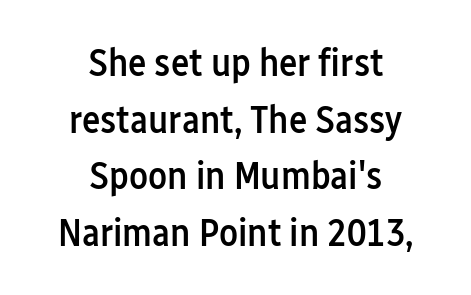
The image shows 39 px semibold, condensed sans-serif type, upright; set centered, normal line spacing (1.45x), normal letter spacing, not underlined; low stroke contrast and a medium x-height.
